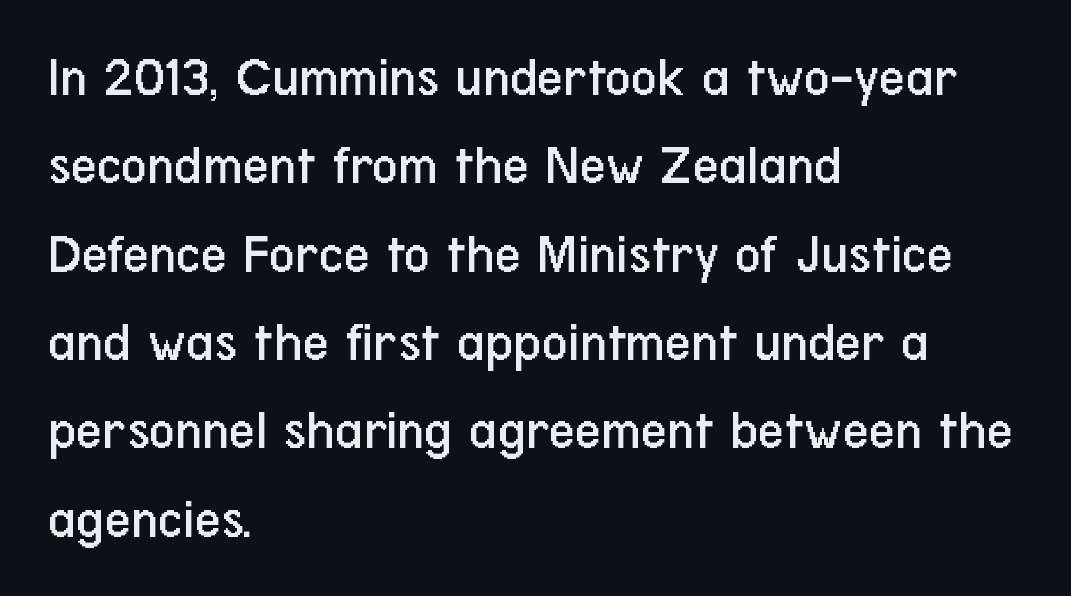
The image shows 57 px regular-weight, condensed sans-serif type, upright; set left-aligned, normal line spacing (1.55x), normal letter spacing, not underlined; low stroke contrast and a medium x-height.
